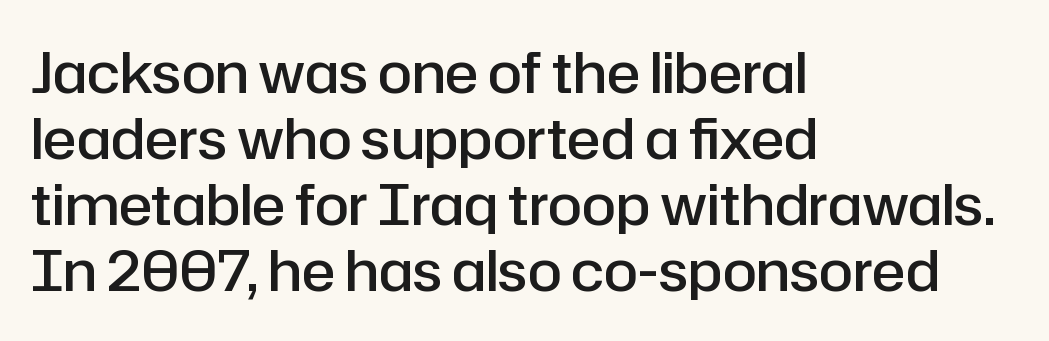
Q: Is the text bold? A: Semi-bold.
Q: Is the text italic (slanted)? A: No, it is upright.
Q: Is the typeface a serif or a sans-serif typeface? A: Sans-serif.
Q: Is the text underlined? A: No.
Q: How is the paragraph aligned? A: Left-aligned.
Q: Is the spacing between letters normal or unusually wide? A: Normal.
Q: Width (condensed, normal, or wide)? A: Normal.
Q: Stroke contrast? A: Low.
Q: x-height? A: Medium.
Q: Monospaced? A: No.
